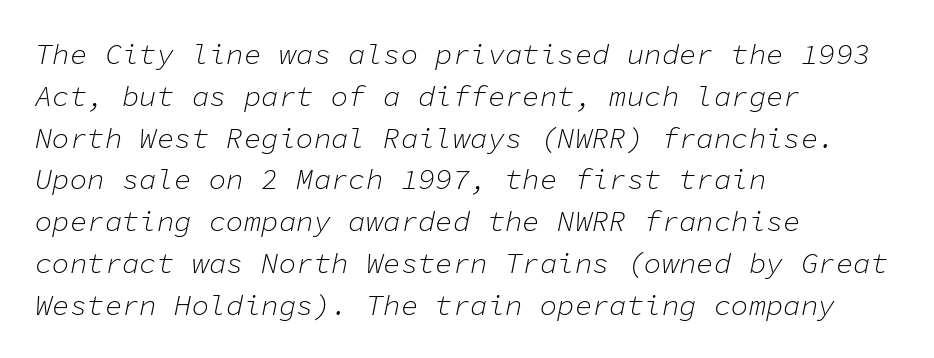
Has an underline been added? It has not. The letters are slanted; this is an italic face. This reads as an unemphasized weight, regular at the heaviest. Where is the straight margin? On the left. Think of a typewriter: that constant character pitch is what you see here.
